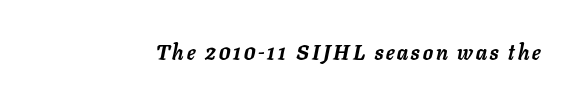
The image shows 21 px bold type, italic (leaning right); set not underlined.
